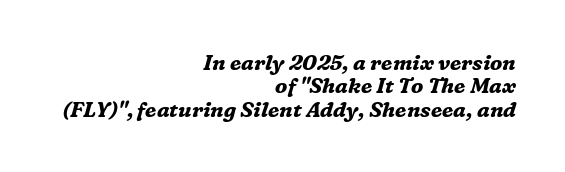
The image shows 21 px bold type, italic (leaning right); set right-aligned, tight line spacing (1.11x), normal letter spacing, not underlined.
